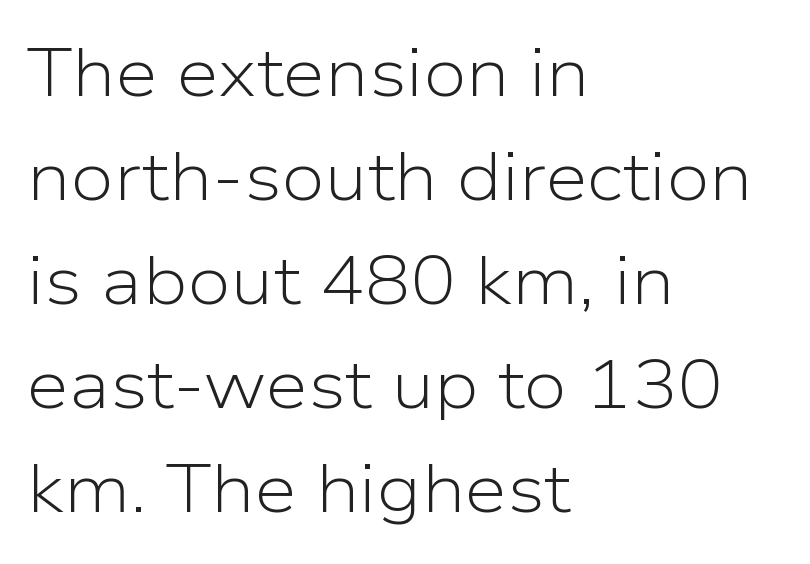
{"serif": "no", "italic": "no", "bold": "no", "weight": "light", "width": "normal", "stroke_contrast": "low", "x_height": "medium", "monospaced": "no", "underline": "no", "align": "left", "line_spacing": "normal", "line_spacing_ratio": 1.53, "letter_spacing": "normal", "letter_spacing_em": 0.0, "glyph_px": 68}
